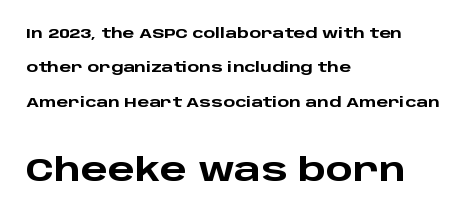
No extra tracking has been applied to these lines. Pretty heavy lettering here — definitely bold. This rendering uses left alignment, leaving the right contour irregular. Here the second block reads like a headline and the first like body copy. Serif or sans? Sans — the stroke terminals are bare.
